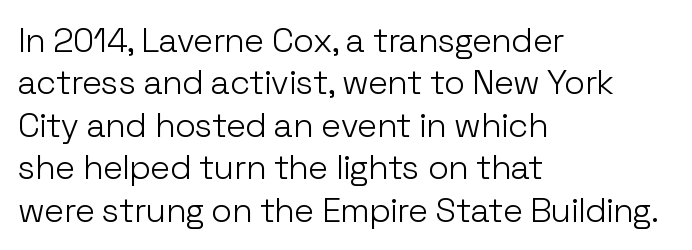
Q: Is the text bold? A: No.
Q: Is the text italic (slanted)? A: No, it is upright.
Q: Is the typeface a serif or a sans-serif typeface? A: Sans-serif.
Q: Is the text underlined? A: No.
Q: How is the paragraph aligned? A: Left-aligned.
Q: Is the spacing between letters normal or unusually wide? A: Normal.
Q: Is the spacing between lines tight, normal or loose? A: Normal.
Q: Width (condensed, normal, or wide)? A: Normal.
Q: Stroke contrast? A: Low.
Q: x-height? A: Medium.
Q: Monospaced? A: No.
